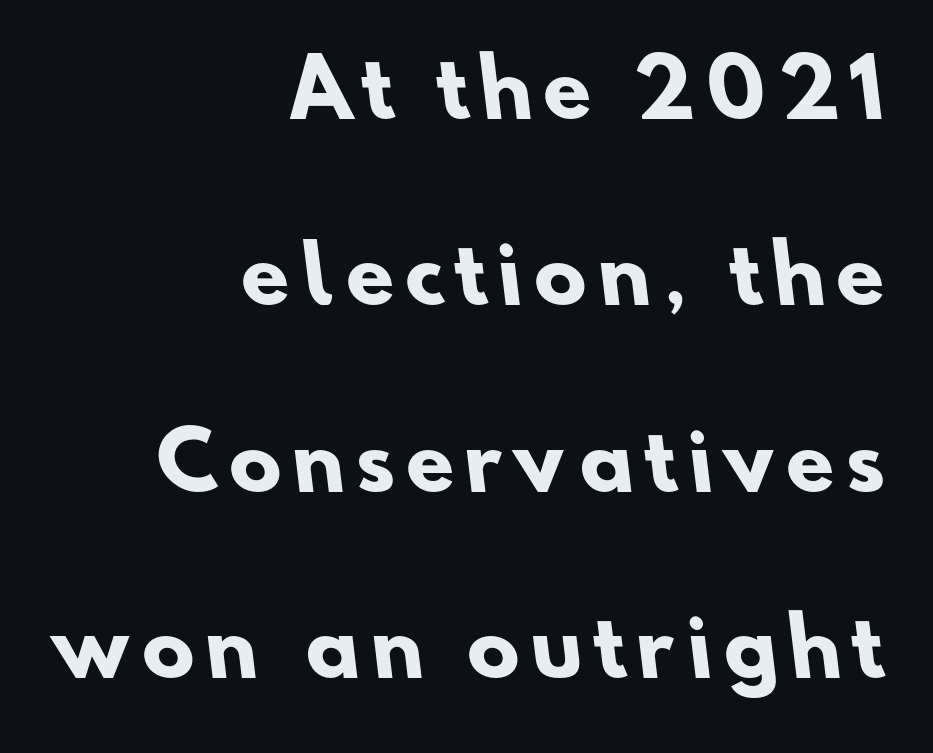
Q: Is the text bold? A: Yes.
Q: Is the typeface a serif or a sans-serif typeface? A: Sans-serif.
Q: Is the text underlined? A: No.
Q: How is the paragraph aligned? A: Right-aligned.
Q: Is the spacing between lines tight, normal or loose? A: Loose.
Q: Width (condensed, normal, or wide)? A: Normal.
Q: Stroke contrast? A: Low.
Q: x-height? A: Small.
Q: Monospaced? A: No.
